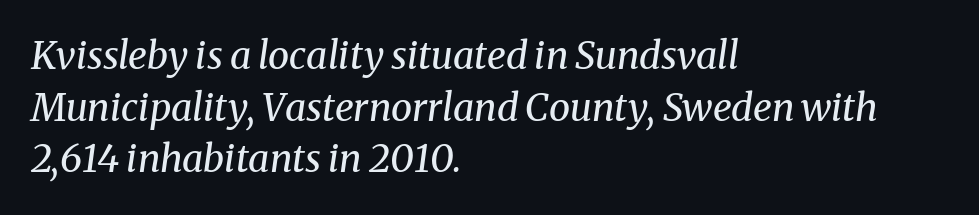
{"serif": "yes", "italic": "yes", "lean": "right", "slant_degrees": 8, "bold": "no", "weight": "regular", "width": "normal", "stroke_contrast": "medium", "x_height": "medium", "monospaced": "no", "underline": "no", "align": "left", "line_spacing": "normal", "line_spacing_ratio": 1.36, "letter_spacing": "normal", "letter_spacing_em": 0.0, "glyph_px": 38}
